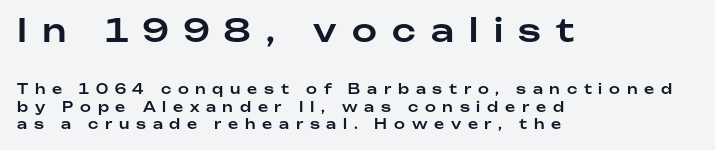
{"serif": "no", "italic": "no", "width": "normal", "stroke_contrast": "low", "x_height": "medium", "monospaced": "no", "underline": "no", "align": "left", "line_spacing": "normal", "line_spacing_ratio": 1.26, "letter_spacing": "wide", "letter_spacing_em": 0.48, "larger_block": "first", "size_ratio": 2.29, "glyph_px": 32}
